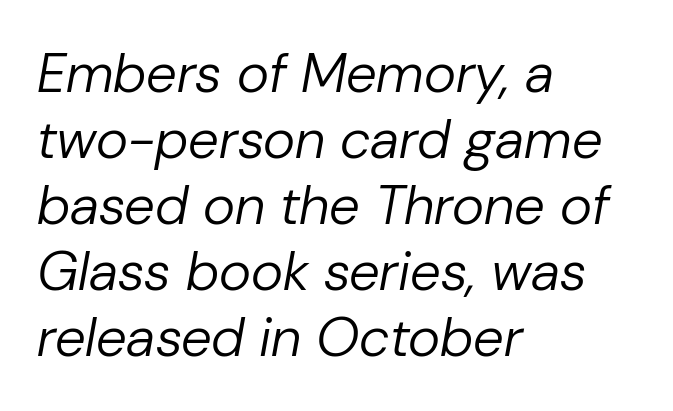
The image shows 55 px regular-weight type, italic (leaning right); set left-aligned, line spacing 1.2x, normal letter spacing, not underlined; low stroke contrast and a medium x-height.
